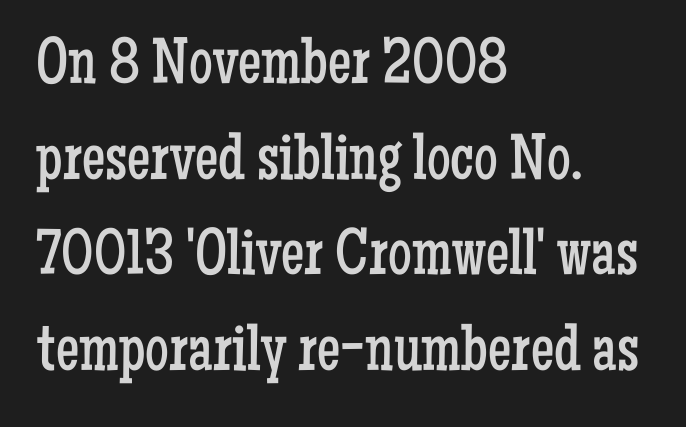
Q: Is the text bold? A: No.
Q: Is the text italic (slanted)? A: No, it is upright.
Q: Is the typeface a serif or a sans-serif typeface? A: Serif.
Q: Is the text underlined? A: No.
Q: How is the paragraph aligned? A: Left-aligned.
Q: Is the spacing between letters normal or unusually wide? A: Normal.
Q: Is the spacing between lines tight, normal or loose? A: Normal.
Q: Width (condensed, normal, or wide)? A: Condensed.
Q: Stroke contrast? A: Low.
Q: x-height? A: Medium.
Q: Monospaced? A: No.
